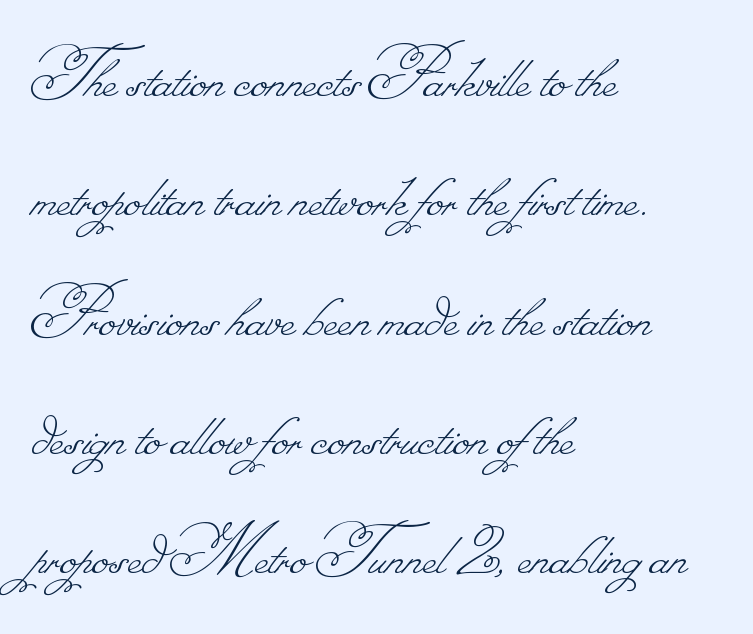
The ragged edge is on the right, which tells us the setting is flush left. The face used here is proportionally spaced, like ordinary book or web type. The space between consecutive lines is moderate. The strip under each line holds only bare page.
